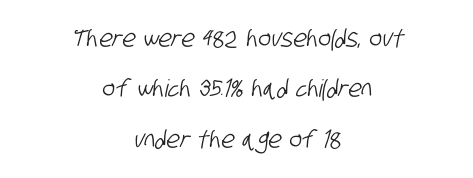
{"underline": "no", "align": "center", "line_spacing": "loose", "line_spacing_ratio": 2.1, "letter_spacing": "normal", "letter_spacing_em": 0.0, "glyph_px": 24}
